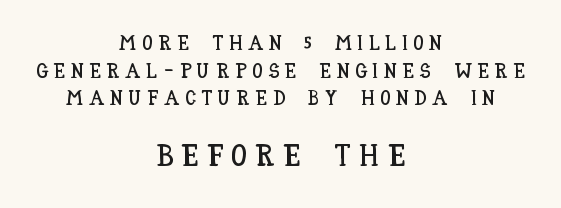
Italic: no, the glyphs are upright roman. The text block is weighted toward neither margin, spreading evenly from the middle. Words float on clear page, feet unadorned. Look at the tracking — it's clearly loosened, letters drifting apart.
